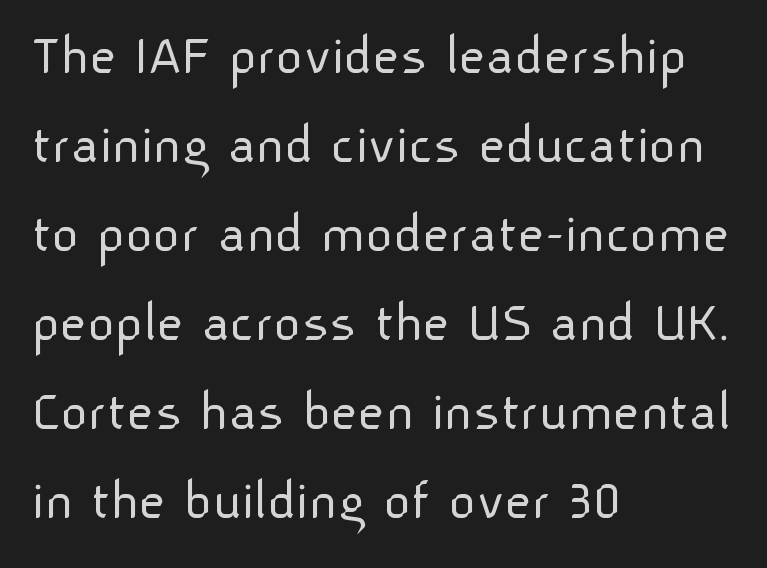
Posture: straight, roman, zero tilt. Just letters on the line, the space beneath them empty. Does extra space separate the letters? No, they use regular spacing. This sample is left-justified, so line endings fall wherever the words run out. Vertical stems look standard width or narrower in stroke.
